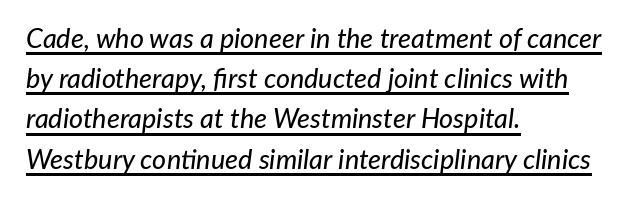
Leading: standard. The typesetter chose a ragged-right arrangement here. These lines were composed using italics. You could call the tracking neutral — neither tight nor loose. Somebody hit Ctrl+U on this one — the words are underlined.
